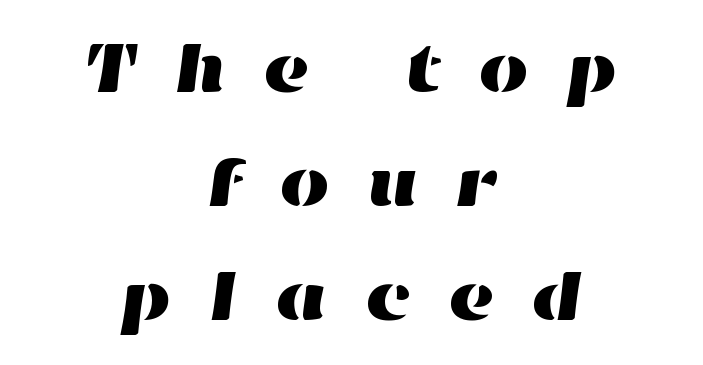
The image shows 72 px wide type; set centered, normal line spacing (1.58x), unusually wide letter spacing (+0.49 em), not underlined; high stroke contrast and a medium x-height.
